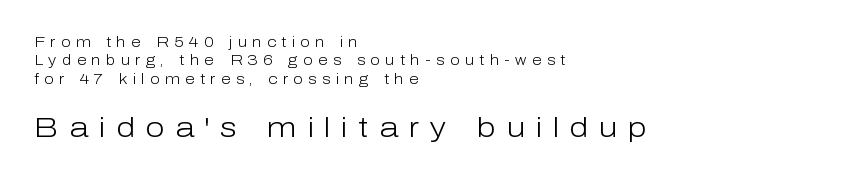
The image shows 28 px light sans-serif type, upright; set left-aligned, normal line spacing (1.32x), unusually wide letter spacing (+0.38 em), not underlined; the second (bottom) block is 2.0x larger; low stroke contrast and a medium x-height.
